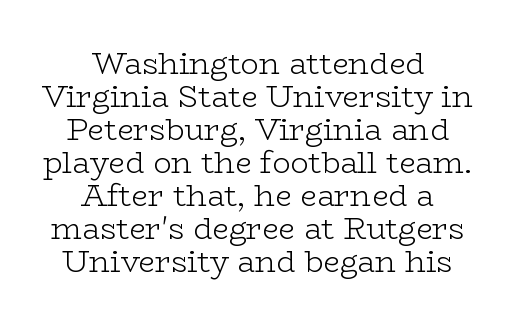
This is roman type, the default non-slanted kind. Are there feet on the stems? There are — it's a serif. Nothing heavy about these letters — not bold at all. The space between consecutive lines is stingy.
